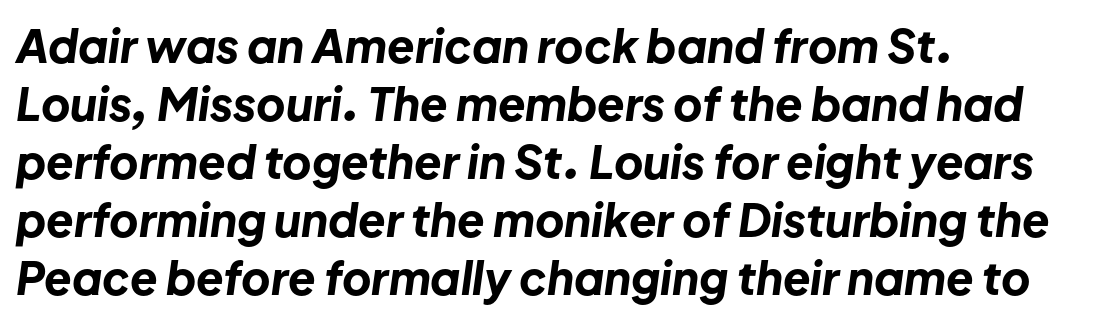
{"italic": "yes", "lean": "right", "slant_degrees": 8, "bold": "yes", "weight": "bold", "width": "normal", "stroke_contrast": "low", "x_height": "medium", "monospaced": "no", "underline": "no", "align": "left", "line_spacing": "normal", "line_spacing_ratio": 1.29, "letter_spacing": "normal", "letter_spacing_em": 0.0, "glyph_px": 45}
